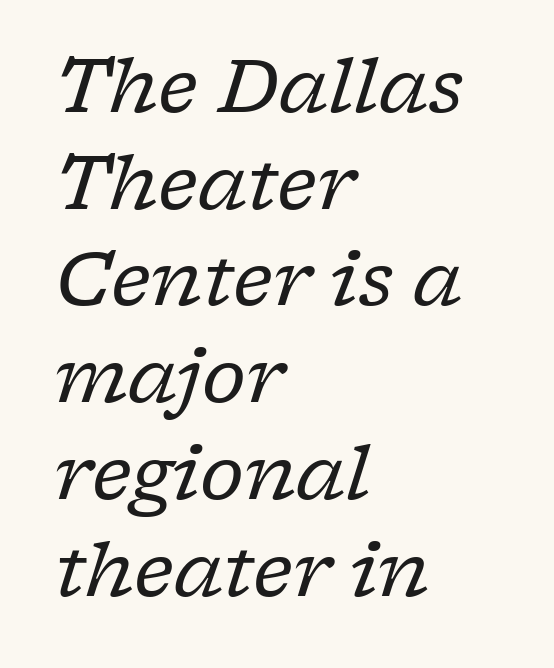
Q: Is the text bold? A: No.
Q: Is the text italic (slanted)? A: Yes, it leans right by about 17 degrees.
Q: Is the typeface a serif or a sans-serif typeface? A: Serif.
Q: Is the text underlined? A: No.
Q: How is the paragraph aligned? A: Left-aligned.
Q: Is the spacing between letters normal or unusually wide? A: Normal.
Q: Is the spacing between lines tight, normal or loose? A: Normal.
Q: Width (condensed, normal, or wide)? A: Normal.
Q: Stroke contrast? A: Low.
Q: x-height? A: Medium.
Q: Monospaced? A: No.
